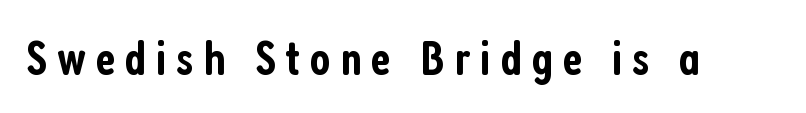
{"serif": "no", "italic": "no", "bold": "semi", "weight": "semibold", "width": "condensed", "stroke_contrast": "low", "x_height": "medium", "monospaced": "no", "underline": "no", "glyph_px": 50}
